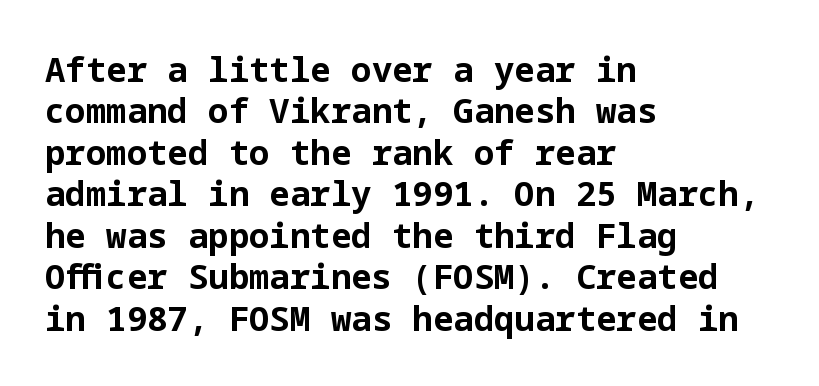
The image shows 34 px bold sans-serif type, upright; set left-aligned, line spacing 1.22x, normal letter spacing, not underlined; low stroke contrast and a medium x-height.
